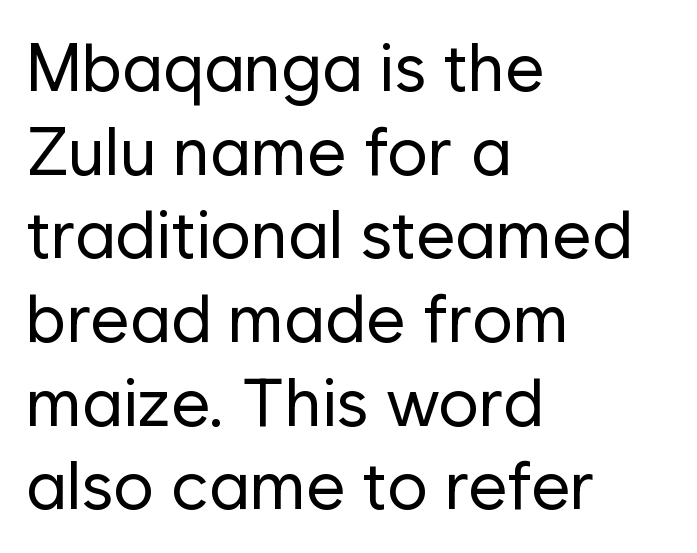
In terms of letterform style, serifs are entirely absent. Caption: face not bold, strokes unweighted. The face used here is rendered with its standard letterfit. The setting favours the left margin, as ordinary paragraphs usually do.
